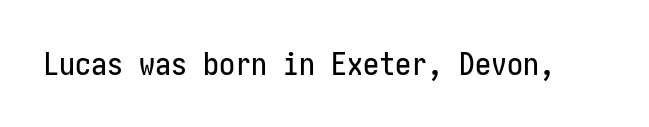
The image shows 32 px condensed sans-serif type, upright; set normal letter spacing, not underlined; low stroke contrast and a medium x-height.
